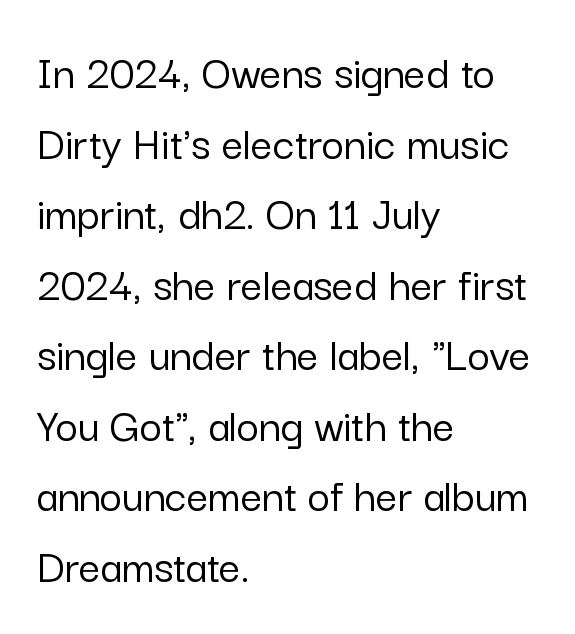
Q: Is the text italic (slanted)? A: No, it is upright.
Q: Is the typeface a serif or a sans-serif typeface? A: Sans-serif.
Q: Is the text underlined? A: No.
Q: How is the paragraph aligned? A: Left-aligned.
Q: Is the spacing between letters normal or unusually wide? A: Normal.
Q: Is the spacing between lines tight, normal or loose? A: Normal.
Q: Width (condensed, normal, or wide)? A: Normal.
Q: Stroke contrast? A: Low.
Q: x-height? A: Medium.
Q: Monospaced? A: No.
